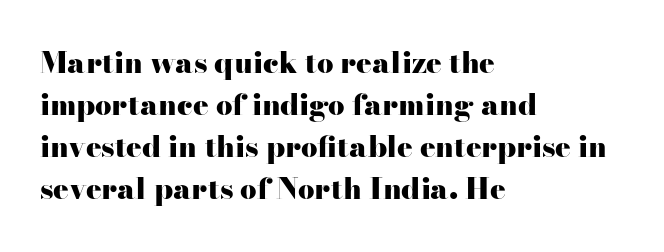
Q: Is the text bold? A: Yes.
Q: Is the text italic (slanted)? A: No, it is upright.
Q: Is the typeface a serif or a sans-serif typeface? A: Serif.
Q: Is the text underlined? A: No.
Q: How is the paragraph aligned? A: Left-aligned.
Q: Is the spacing between letters normal or unusually wide? A: Normal.
Q: Is the spacing between lines tight, normal or loose? A: Normal.
Q: Width (condensed, normal, or wide)? A: Wide.
Q: Stroke contrast? A: High.
Q: x-height? A: Small.
Q: Monospaced? A: No.
